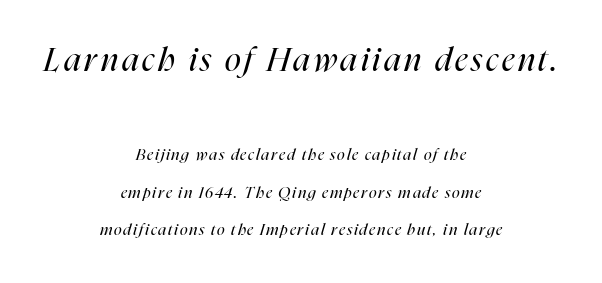
{"italic": "yes", "lean": "right", "slant_degrees": 16, "bold": "no", "weight": "regular", "width": "condensed", "stroke_contrast": "high", "x_height": "medium", "monospaced": "no", "underline": "no", "align": "center", "line_spacing": "loose", "line_spacing_ratio": 2.33, "larger_block": "first", "size_ratio": 2.06, "glyph_px": 33}
